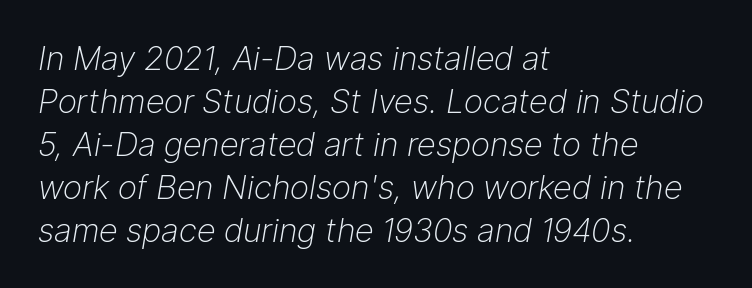
Q: Is the text bold? A: No.
Q: Is the text italic (slanted)? A: Yes, it leans right by about 9 degrees.
Q: Is the text underlined? A: No.
Q: How is the paragraph aligned? A: Left-aligned.
Q: Is the spacing between letters normal or unusually wide? A: Normal.
Q: Is the spacing between lines tight, normal or loose? A: Normal.
Q: Width (condensed, normal, or wide)? A: Normal.
Q: Stroke contrast? A: Low.
Q: x-height? A: Medium.
Q: Monospaced? A: No.
